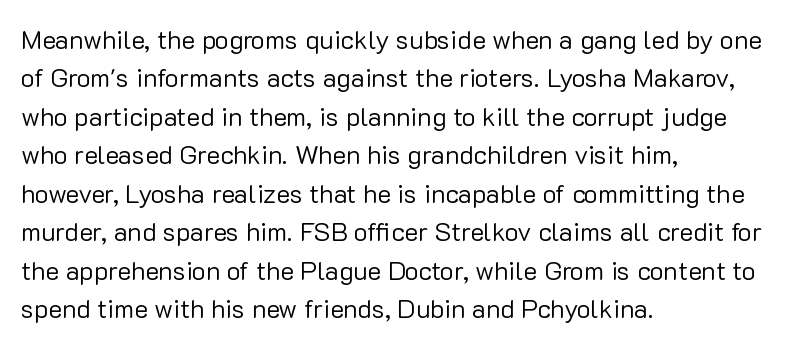
{"italic": "no", "bold": "no", "underline": "no", "align": "left", "line_spacing": "normal", "line_spacing_ratio": 1.48, "letter_spacing": "normal", "letter_spacing_em": 0.0, "glyph_px": 26}
